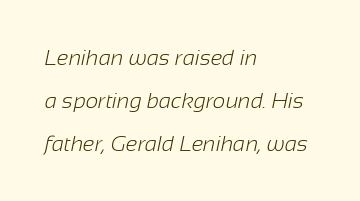
This sample uses plain, unmodified letter spacing. Layout note: lines flush left. The block of text is sparse from top to bottom, with ample space between rows. The weight would be labelled regular, book, light, or lighter still. Decoration check: the copy has no underline.
